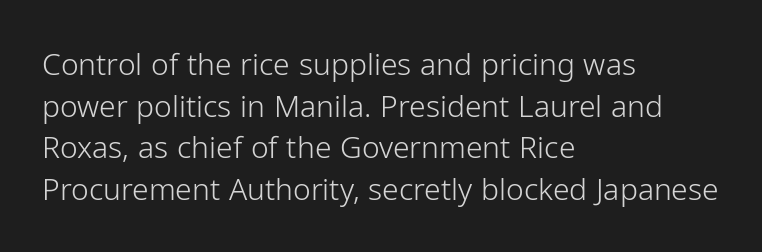
Any mark beneath the type? The region is blank. Characters remain perfectly vertical along every line. These lines are set flush left with a ragged right edge. Each letter keeps its own natural width here, so spacing adapts to shape. To sum up the face: it is a sans, with no serifs. A light-to-regular cut is what we see here.
